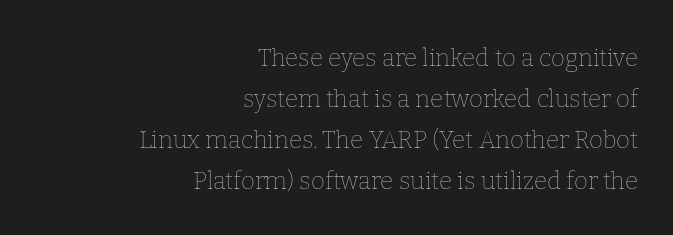
Is the stroke heavy? The answer is a plain regular-or-lighter. This rendering leaves character spacing at its baseline value. Line ends are locked; line starts wander. If you drew a line through each stem, it would be perfectly vertical. The baseline area is clear.
